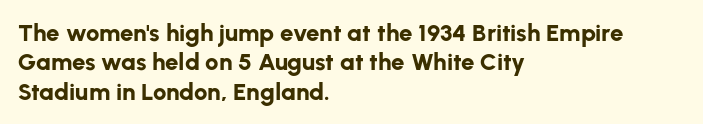
The image shows 24 px bold type, upright; set left-aligned, line spacing 1.22x, normal letter spacing, not underlined.
